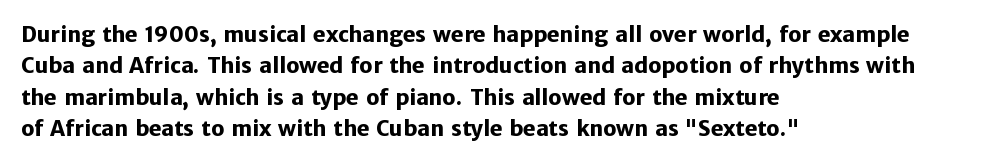
Set as a true bold cut, around the 700 mark. You can tell it's not italic because the verticals are truly vertical. Horizontally, the lines are justified to the leading edge only. Evenly set lines give the paragraph a standard silhouette. Just letters on the line, the space beneath them empty. Compared with typical body copy, the letter spacing here is the same.
